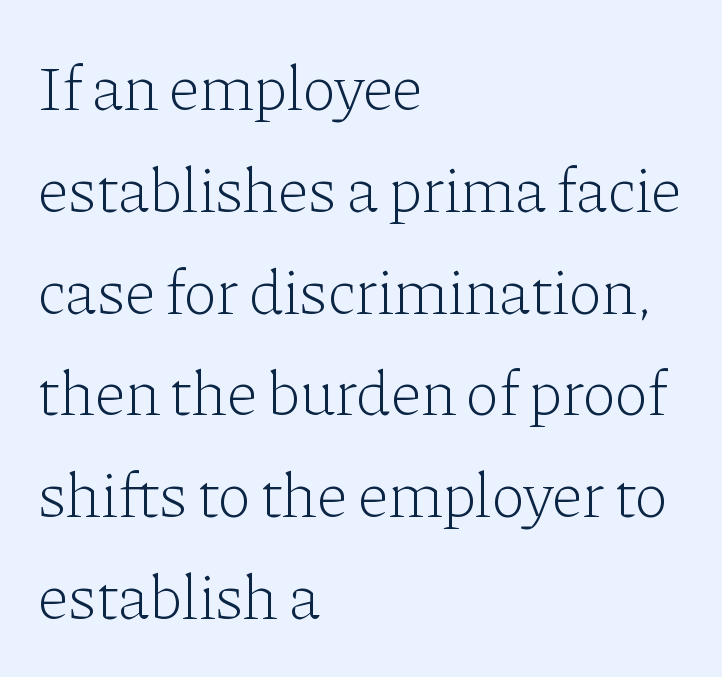
{"serif": "yes", "italic": "no", "bold": "no", "weight": "light", "width": "normal", "stroke_contrast": "low", "x_height": "medium", "monospaced": "no", "underline": "no", "align": "left", "line_spacing": "normal", "line_spacing_ratio": 1.59, "letter_spacing": "normal", "letter_spacing_em": 0.0, "glyph_px": 64}
